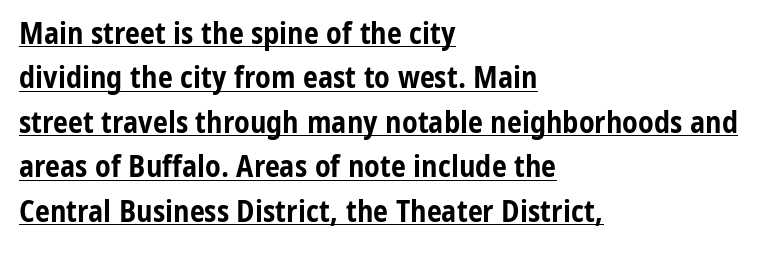
The image shows 30 px bold, condensed sans-serif type, upright; set left-aligned, normal line spacing (1.48x), normal letter spacing, underlined; low stroke contrast and a medium x-height.
